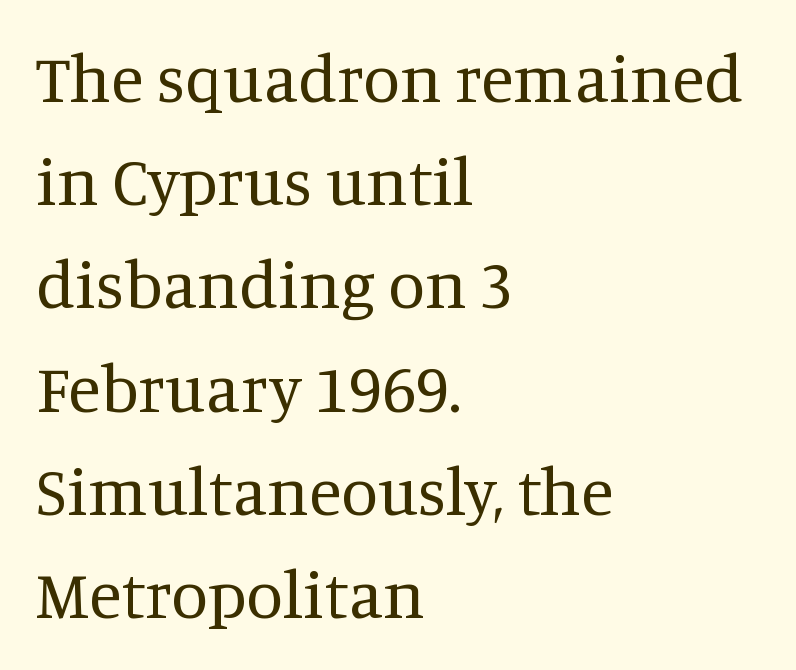
The image shows 67 px regular-weight serif type, upright; set left-aligned, normal line spacing (1.54x), normal letter spacing, not underlined; medium stroke contrast and a large x-height.
